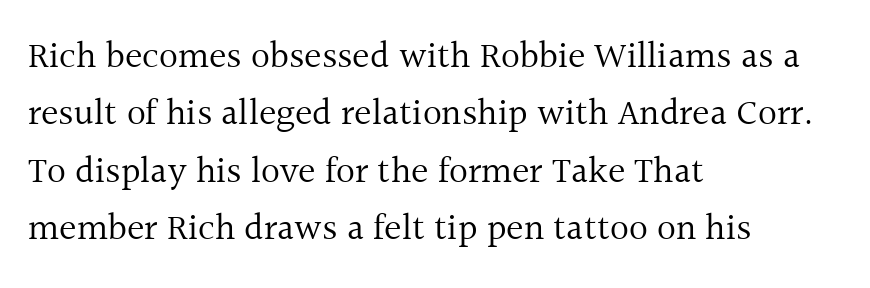
Q: Is the text bold? A: No.
Q: Is the text italic (slanted)? A: No, it is upright.
Q: Is the typeface a serif or a sans-serif typeface? A: Serif.
Q: Is the text underlined? A: No.
Q: How is the paragraph aligned? A: Left-aligned.
Q: Is the spacing between letters normal or unusually wide? A: Normal.
Q: Is the spacing between lines tight, normal or loose? A: Normal.
Q: Width (condensed, normal, or wide)? A: Normal.
Q: x-height? A: Medium.
Q: Monospaced? A: No.
